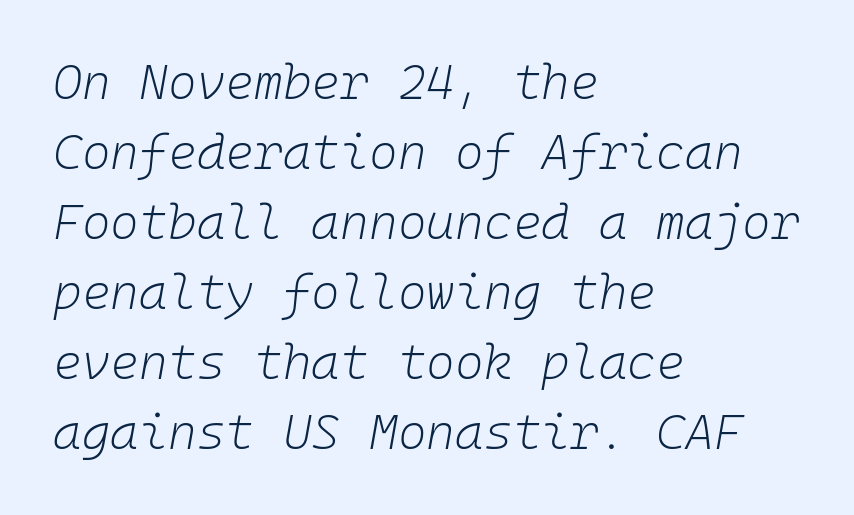
The image shows 49 px light type, italic (leaning right), monospaced; set left-aligned, normal line spacing (1.43x), normal letter spacing, not underlined; low stroke contrast and a medium x-height.
